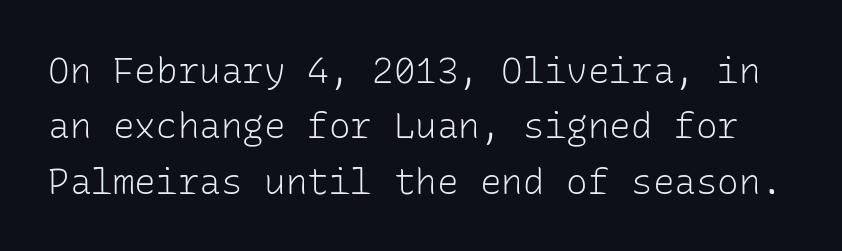
{"serif": "no", "italic": "no", "bold": "no", "weight": "light", "width": "normal", "stroke_contrast": "low", "x_height": "medium", "monospaced": "yes", "underline": "no", "line_spacing": "normal", "line_spacing_ratio": 1.54, "letter_spacing": "normal", "letter_spacing_em": 0.0, "glyph_px": 36}
